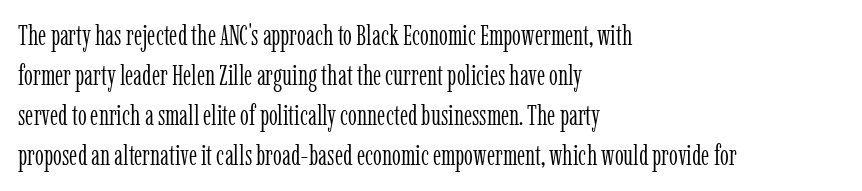
Alignment: flush left. Serifs: yes, visible at the terminals of the letterforms. Italic? Not at all — the glyphs are vertical. Weight: not bold — regular or lighter. Is this a fixed-width face? No — the glyphs have proportional, varying widths. Beneath every word, the page is bare.
